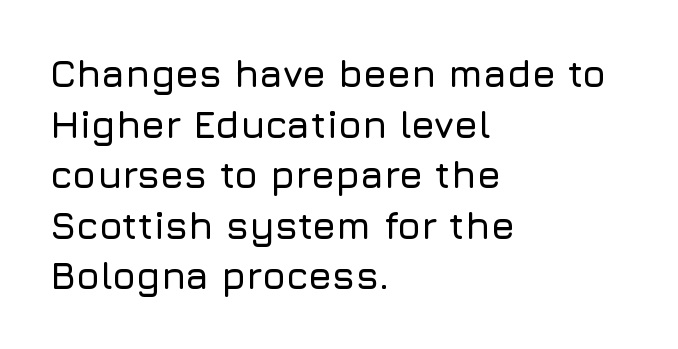
Q: Is the text italic (slanted)? A: No, it is upright.
Q: Is the typeface a serif or a sans-serif typeface? A: Sans-serif.
Q: Is the text underlined? A: No.
Q: How is the paragraph aligned? A: Left-aligned.
Q: Is the spacing between letters normal or unusually wide? A: Normal.
Q: Is the spacing between lines tight, normal or loose? A: Normal.
Q: Width (condensed, normal, or wide)? A: Normal.
Q: Stroke contrast? A: Low.
Q: x-height? A: Medium.
Q: Monospaced? A: No.
